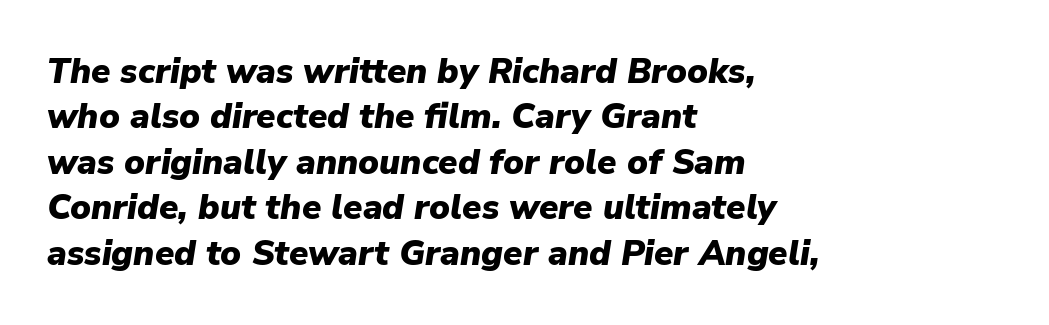
The image shows 35 px heavy type, italic (leaning right); set left-aligned, normal line spacing (1.3x), normal letter spacing, not underlined; low stroke contrast and a medium x-height.
